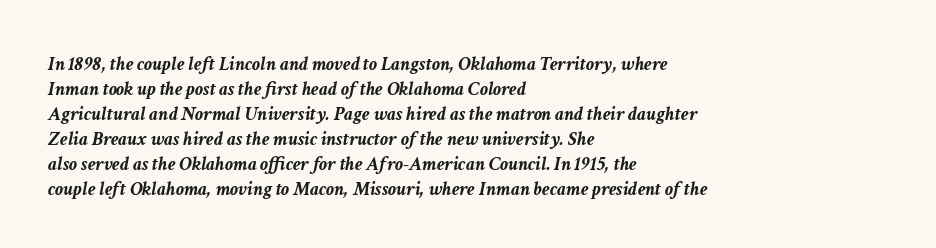
Q: Is the text bold? A: Yes.
Q: Is the text italic (slanted)? A: Yes, it leans right by about 11 degrees.
Q: Is the text underlined? A: No.
Q: How is the paragraph aligned? A: Left-aligned.
Q: Is the spacing between letters normal or unusually wide? A: Normal.
Q: Is the spacing between lines tight, normal or loose? A: Normal.
